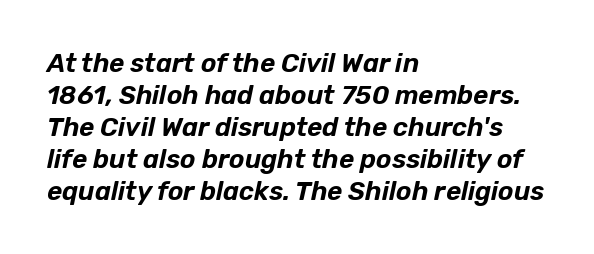
{"italic": "yes", "lean": "right", "slant_degrees": 12, "underline": "no", "align": "left", "line_spacing_ratio": 1.23, "letter_spacing": "normal", "letter_spacing_em": 0.0, "glyph_px": 26}
